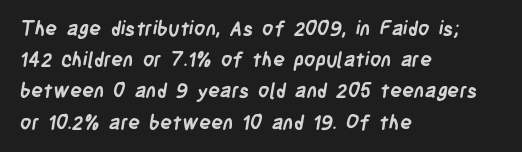
{"bold": "yes", "underline": "no", "align": "left", "line_spacing": "normal", "line_spacing_ratio": 1.56, "letter_spacing": "normal", "letter_spacing_em": 0.0, "glyph_px": 20}
